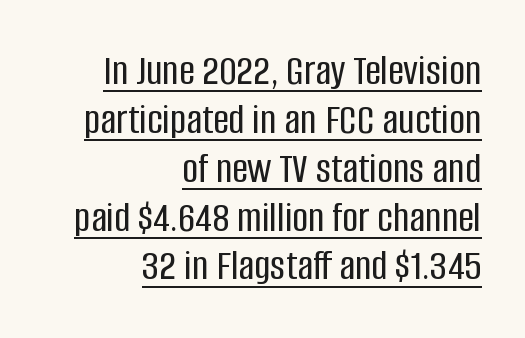
Q: Is the text italic (slanted)? A: No, it is upright.
Q: Is the typeface a serif or a sans-serif typeface? A: Sans-serif.
Q: Is the text underlined? A: Yes.
Q: How is the paragraph aligned? A: Right-aligned.
Q: Is the spacing between letters normal or unusually wide? A: Normal.
Q: Is the spacing between lines tight, normal or loose? A: Tight.
Q: Width (condensed, normal, or wide)? A: Condensed.
Q: Stroke contrast? A: Low.
Q: x-height? A: Large.
Q: Monospaced? A: No.
